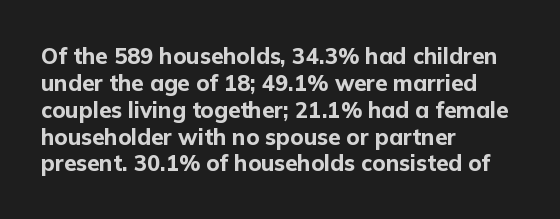
Q: Is the text bold? A: Yes.
Q: Is the text italic (slanted)? A: No, it is upright.
Q: Is the text underlined? A: No.
Q: How is the paragraph aligned? A: Left-aligned.
Q: Is the spacing between letters normal or unusually wide? A: Normal.
